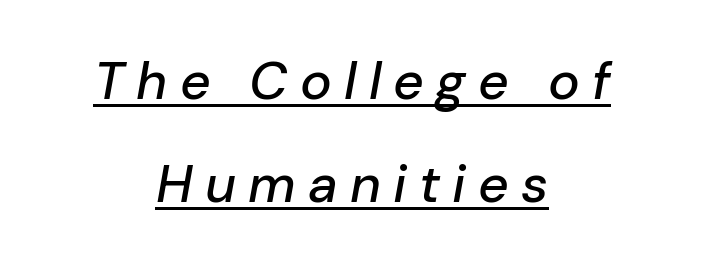
The image shows 53 px text type, italic (leaning right); set centered, loose line spacing (1.95x), unusually wide letter spacing (+0.23 em), underlined; low stroke contrast and a medium x-height.
